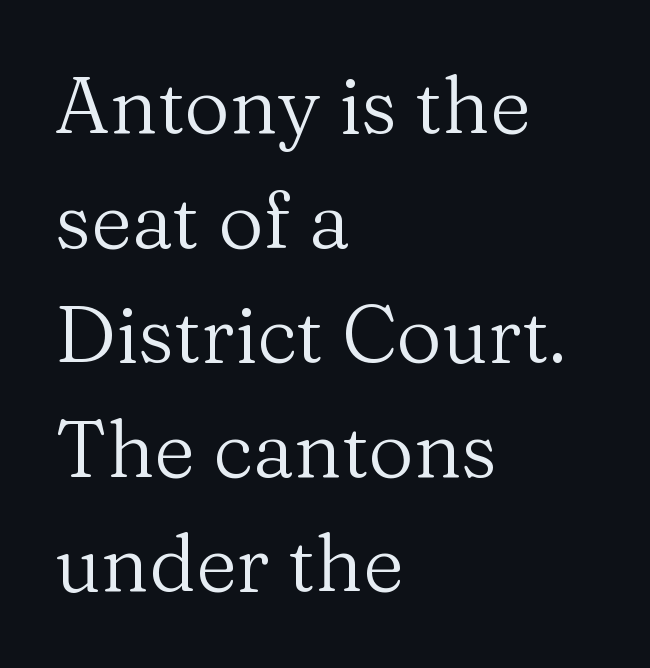
The image shows 79 px regular-weight serif type, upright; set left-aligned, normal line spacing (1.45x), normal letter spacing, not underlined; medium stroke contrast and a medium x-height.
